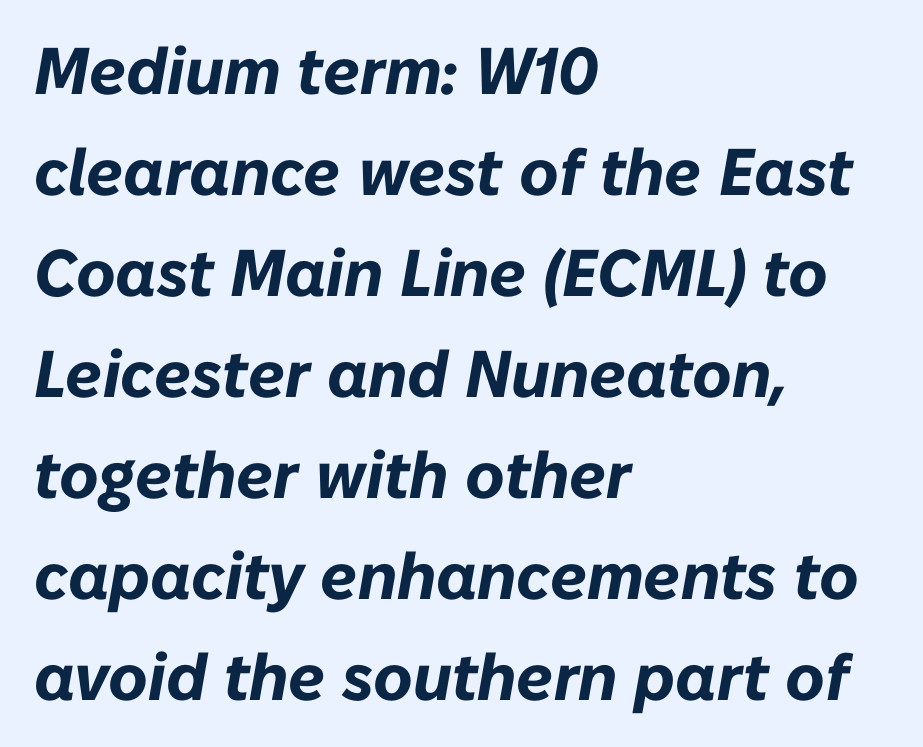
The image shows 66 px bold type, italic (leaning right); set left-aligned, normal line spacing (1.53x), normal letter spacing, not underlined; low stroke contrast and a medium x-height.
